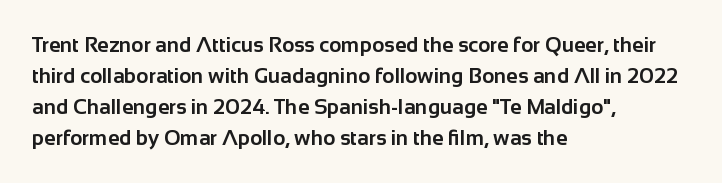
These lines keep a tight, regular rhythm from letter to letter. The typesetting leans heavy: a genuine bold. Line beginnings align vertically; line endings do not. If you drew a line through each stem, it would be perfectly vertical. Letters rest on an invisible, unmarked baseline.
